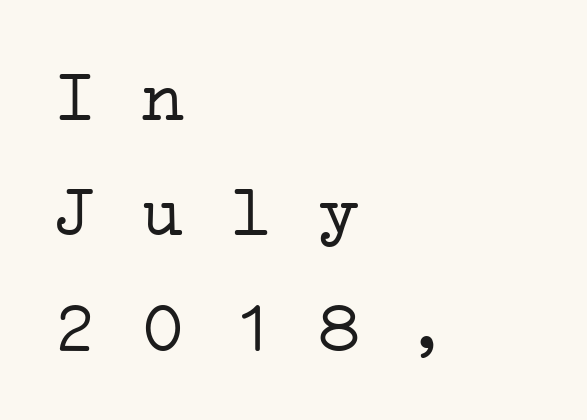
{"serif": "yes", "bold": "no", "weight": "light", "width": "wide", "stroke_contrast": "low", "x_height": "medium", "monospaced": "yes", "underline": "no", "align": "left", "line_spacing": "normal", "line_spacing_ratio": 1.58, "letter_spacing": "normal", "letter_spacing_em": 0.0, "glyph_px": 73}
